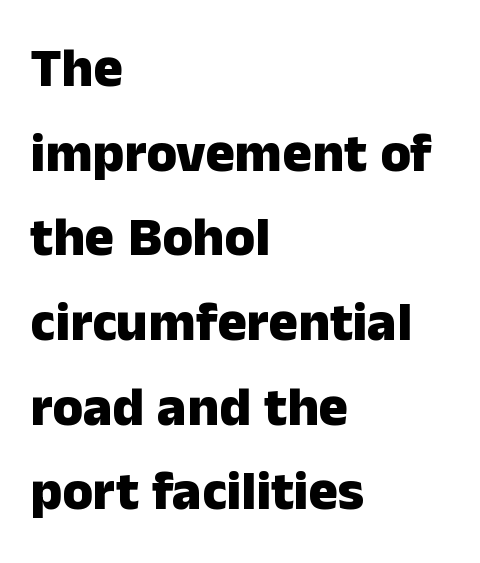
Q: Is the text bold? A: Yes.
Q: Is the text italic (slanted)? A: No, it is upright.
Q: Is the typeface a serif or a sans-serif typeface? A: Sans-serif.
Q: Is the text underlined? A: No.
Q: How is the paragraph aligned? A: Left-aligned.
Q: Is the spacing between letters normal or unusually wide? A: Normal.
Q: Is the spacing between lines tight, normal or loose? A: Normal.
Q: Width (condensed, normal, or wide)? A: Normal.
Q: Stroke contrast? A: Low.
Q: x-height? A: Medium.
Q: Monospaced? A: No.
